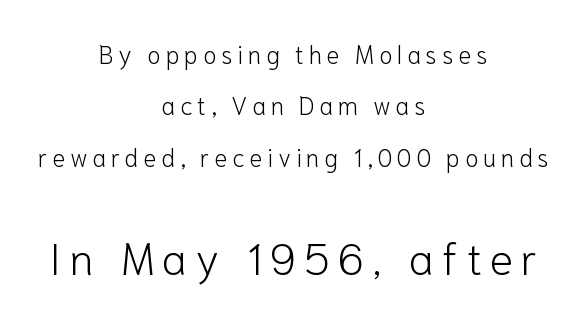
Q: Is the text bold? A: No.
Q: Is the text italic (slanted)? A: No, it is upright.
Q: Is the typeface a serif or a sans-serif typeface? A: Sans-serif.
Q: Is the text underlined? A: No.
Q: How is the paragraph aligned? A: Centered.
Q: Is the spacing between lines tight, normal or loose? A: Loose.
Q: Which block of text is set in a larger size, the first (top) or the second (bottom)? A: The second (bottom) one.
Q: Width (condensed, normal, or wide)? A: Normal.
Q: Stroke contrast? A: Low.
Q: x-height? A: Medium.
Q: Monospaced? A: No.
